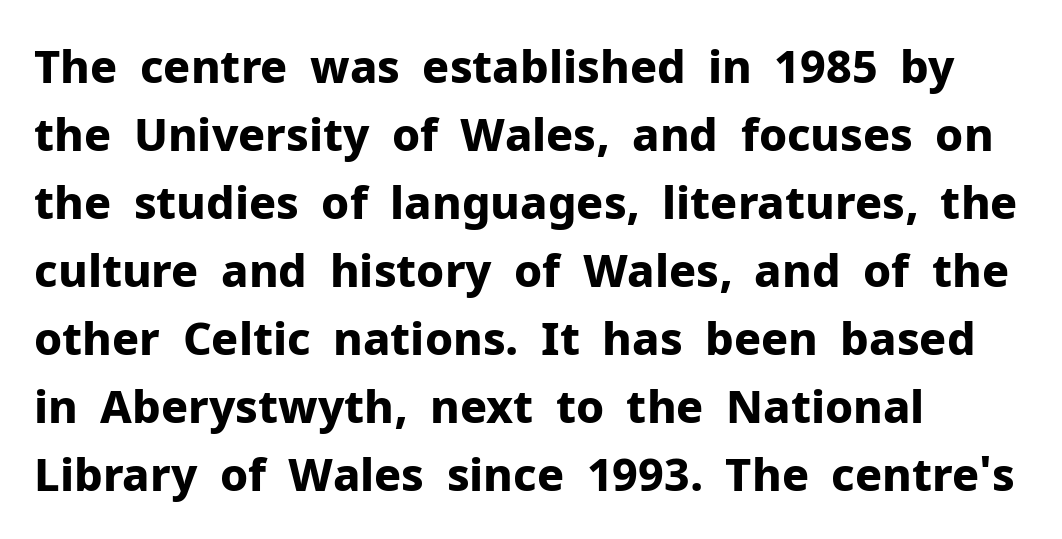
The image shows 45 px bold sans-serif type, upright; set left-aligned, normal line spacing (1.51x), normal letter spacing, not underlined; low stroke contrast and a medium x-height.
